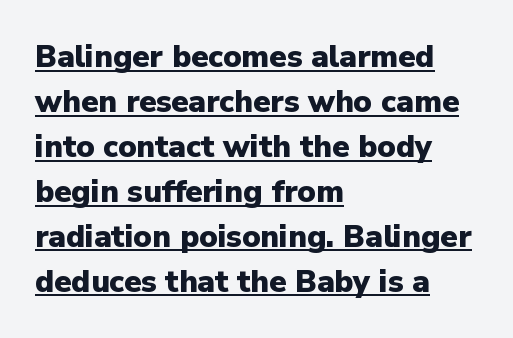
{"serif": "no", "italic": "no", "bold": "yes", "weight": "heavy", "width": "normal", "stroke_contrast": "low", "x_height": "medium", "monospaced": "no", "underline": "yes", "align": "left", "line_spacing": "normal", "line_spacing_ratio": 1.45, "letter_spacing": "normal", "letter_spacing_em": 0.0, "glyph_px": 31}
